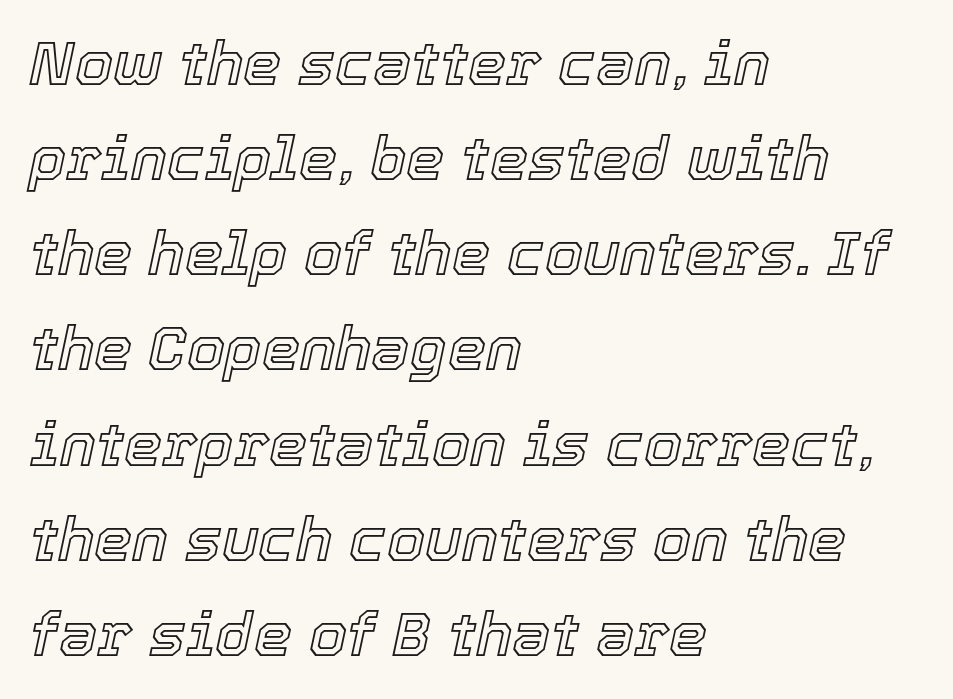
The image shows 61 px text type, italic (leaning right); set left-aligned, normal line spacing (1.56x), normal letter spacing, not underlined; a medium x-height.
